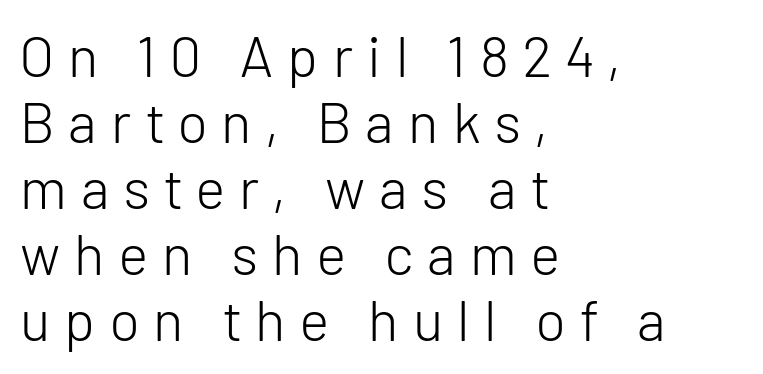
If you drew a line through each stem, it would be perfectly vertical. The passage is arranged the way most books set body copy — flush left. The gap between lines stays unmarked. Think of a printed novel: that variable character pitch is what you see here.
